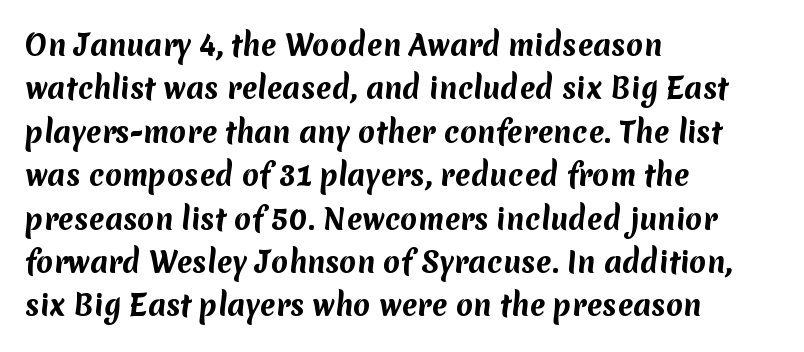
Leftover space on each line is placed entirely after the last word. What's the leading like? Ordinary, nothing unusual. The passage shown is typed in a proportional face where columns would drift. This rendering employs a face without finishing strokes, i.e., a sans-serif. Pretty heavy lettering here — definitely bold.
